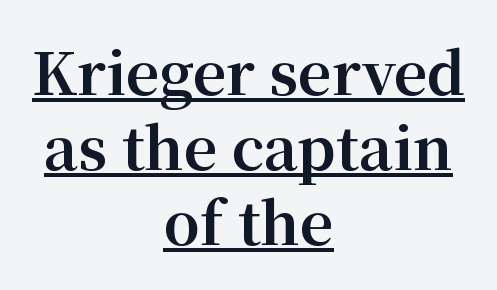
{"serif": "yes", "italic": "no", "bold": "yes", "weight": "bold", "width": "normal", "stroke_contrast": "medium", "x_height": "medium", "monospaced": "no", "underline": "yes", "align": "center", "line_spacing": "normal", "line_spacing_ratio": 1.29, "letter_spacing": "normal", "letter_spacing_em": 0.0, "glyph_px": 58}
